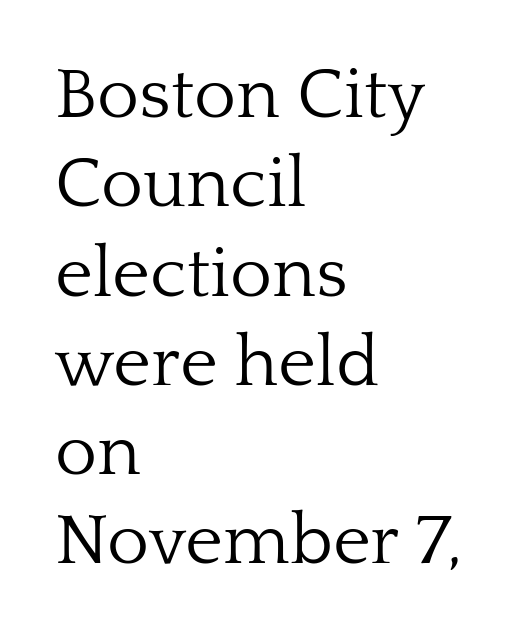
{"serif": "yes", "italic": "no", "bold": "no", "weight": "light", "width": "normal", "stroke_contrast": "low", "x_height": "medium", "monospaced": "no", "underline": "no", "align": "left", "line_spacing_ratio": 1.24, "letter_spacing": "normal", "letter_spacing_em": 0.0, "glyph_px": 72}
